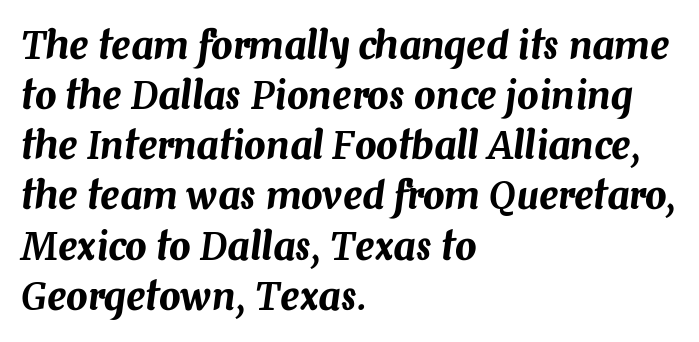
The zone under the glyphs is completely vacant. Rows of type keep a routine distance in the vertical direction. These lines stack with their left ends in a neat column. Between one letter and the next there's only the usual sliver of space.
